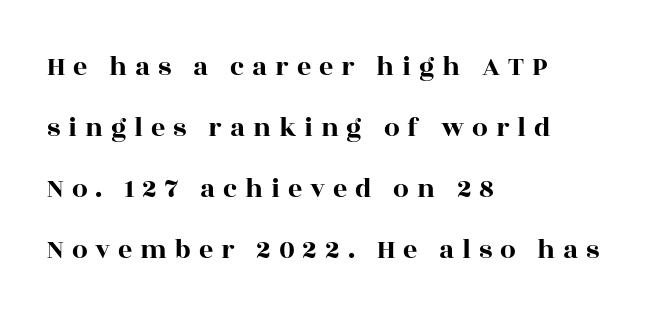
The image shows 28 px wide serif type, upright; set left-aligned, loose line spacing (2.18x), unusually wide letter spacing (+0.28 em), not underlined; a large x-height.
